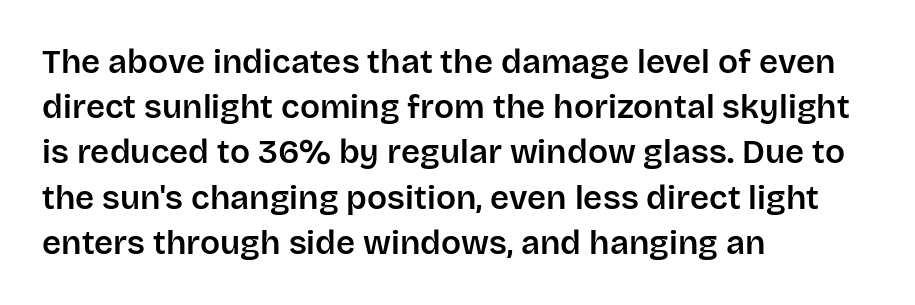
The image shows 33 px sans-serif type, upright; set left-aligned, normal line spacing (1.37x), normal letter spacing, not underlined; low stroke contrast and a large x-height.
